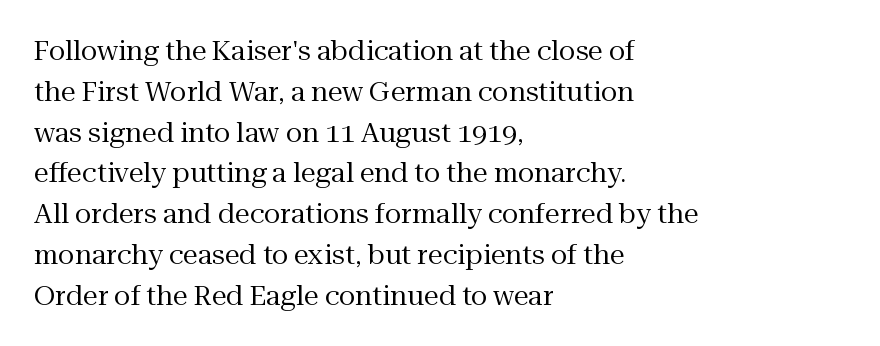
The passage shown stacks its lines at a standard gap. Plain, unruled lines of type. Summary of weight: not heavy and not bold. The rendering keeps characters at their native spacing. Notice how the stems are strictly vertical — no italics here.
